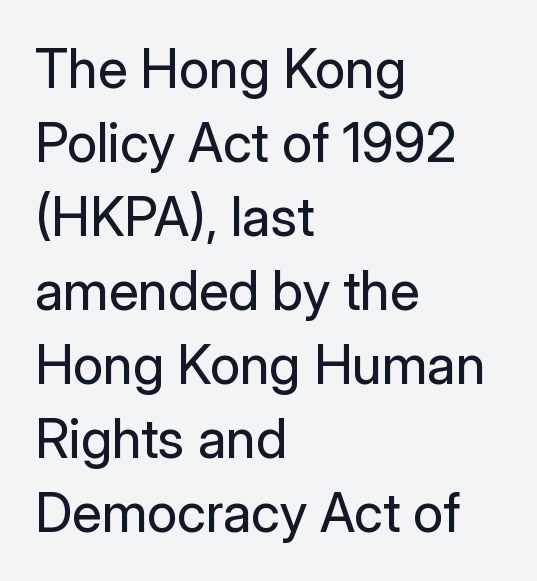
The image shows 54 px regular-weight sans-serif type, upright; set left-aligned, normal line spacing (1.37x), normal letter spacing, not underlined; low stroke contrast and a medium x-height.
